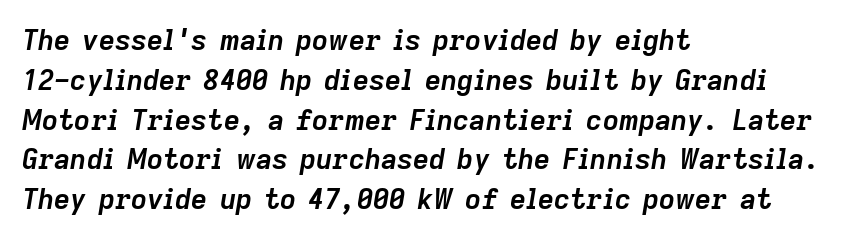
Q: Is the text bold? A: Yes.
Q: Is the text italic (slanted)? A: Yes, it leans right by about 9 degrees.
Q: Is the text underlined? A: No.
Q: How is the paragraph aligned? A: Left-aligned.
Q: Is the spacing between letters normal or unusually wide? A: Normal.
Q: Is the spacing between lines tight, normal or loose? A: Normal.
Q: Width (condensed, normal, or wide)? A: Normal.
Q: Stroke contrast? A: Low.
Q: x-height? A: Medium.
Q: Monospaced? A: No.
